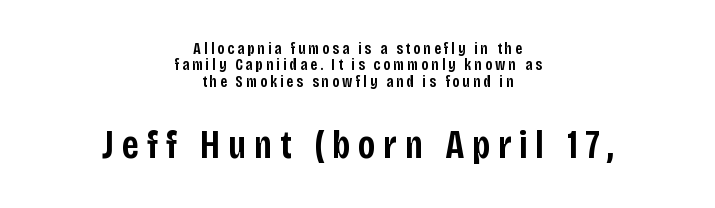
{"serif": "no", "italic": "no", "bold": "semi", "weight": "semibold", "width": "condensed", "stroke_contrast": "low", "x_height": "large", "monospaced": "no", "underline": "no", "align": "center", "line_spacing": "tight", "line_spacing_ratio": 1.02, "larger_block": "second", "size_ratio": 2.5, "glyph_px": 40}
